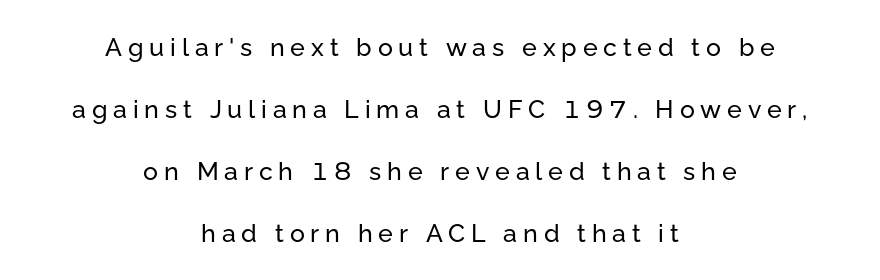
{"italic": "no", "underline": "no", "align": "center", "line_spacing": "loose", "line_spacing_ratio": 2.48, "letter_spacing": "wide", "letter_spacing_em": 0.23, "glyph_px": 25}
